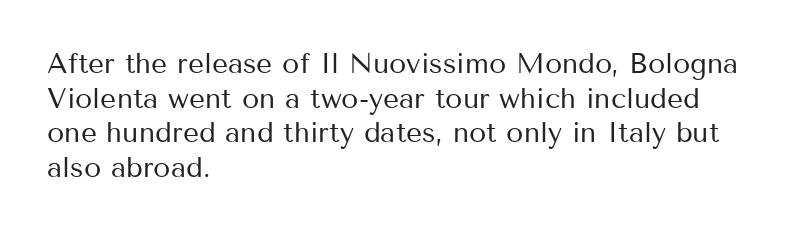
{"serif": "no", "italic": "no", "bold": "no", "weight": "regular", "width": "normal", "stroke_contrast": "medium", "x_height": "medium", "monospaced": "no", "underline": "no", "align": "left", "line_spacing_ratio": 1.24, "letter_spacing": "normal", "letter_spacing_em": 0.0, "glyph_px": 28}
